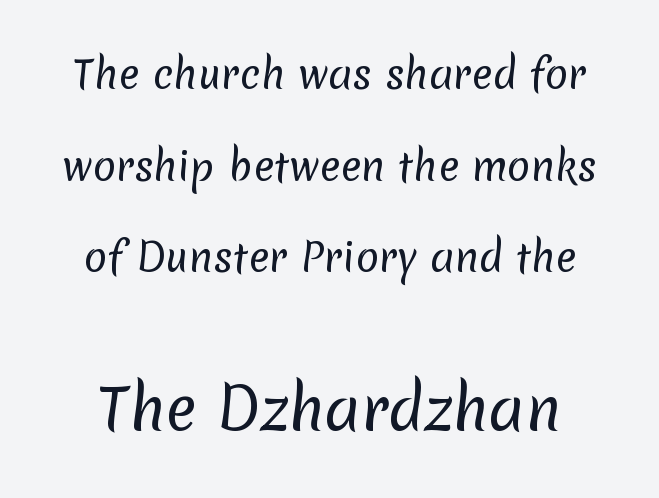
The image shows 58 px regular-weight sans-serif type; set loose line spacing (2.35x), normal letter spacing, not underlined; the second (bottom) block is 1.49x larger; low stroke contrast and a medium x-height.
